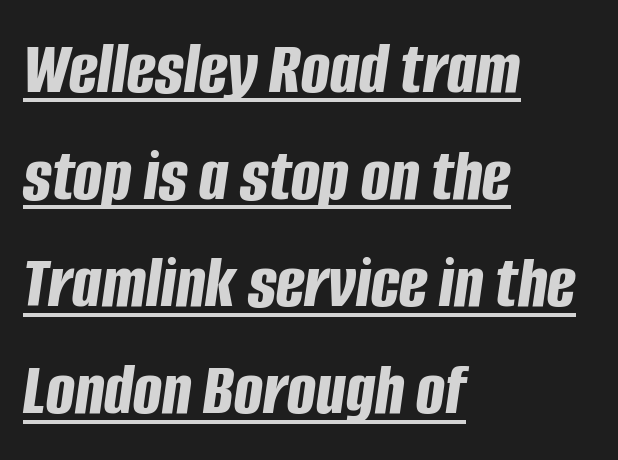
Q: Is the text bold? A: Yes.
Q: Is the text italic (slanted)? A: Yes, it leans right by about 8 degrees.
Q: Is the text underlined? A: Yes.
Q: How is the paragraph aligned? A: Left-aligned.
Q: Is the spacing between letters normal or unusually wide? A: Normal.
Q: Is the spacing between lines tight, normal or loose? A: Normal.
Q: Width (condensed, normal, or wide)? A: Condensed.
Q: Stroke contrast? A: Low.
Q: x-height? A: Large.
Q: Monospaced? A: No.
